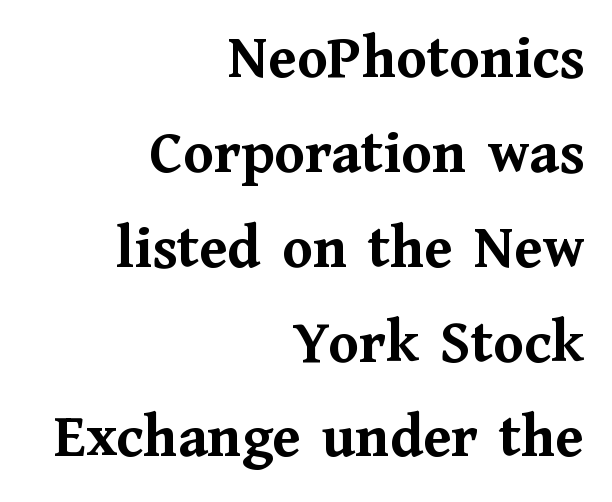
Regular leading. What stands out about the letter spacing? Nothing — it is the standard amount. Is this a sans? No — the strokes have serifs. If you drew a ruler down the right edge, every line would touch it.
